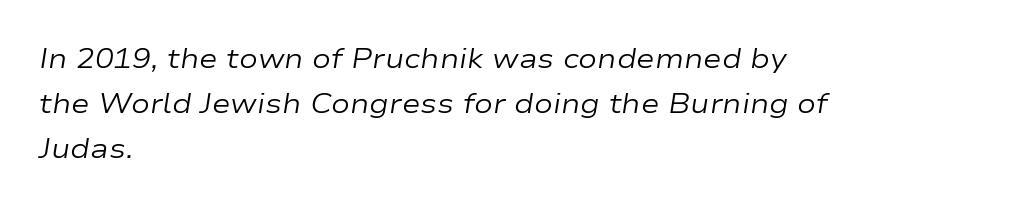
Layout note: lines flush left. The typesetting does not lean heavy: it is not bold. Notice how descenders clear the ascenders below comfortably — that's standard leading. Type without underlining. Nobody touched the tracking dial on this one.
